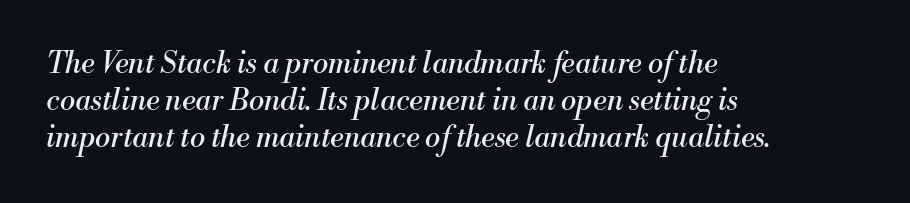
{"serif": "yes", "italic": "yes", "lean": "right", "slant_degrees": 13, "bold": "no", "weight": "regular", "width": "normal", "stroke_contrast": "medium", "x_height": "small", "monospaced": "no", "underline": "no", "align": "left", "line_spacing": "normal", "line_spacing_ratio": 1.27, "letter_spacing": "normal", "letter_spacing_em": 0.0, "glyph_px": 29}
